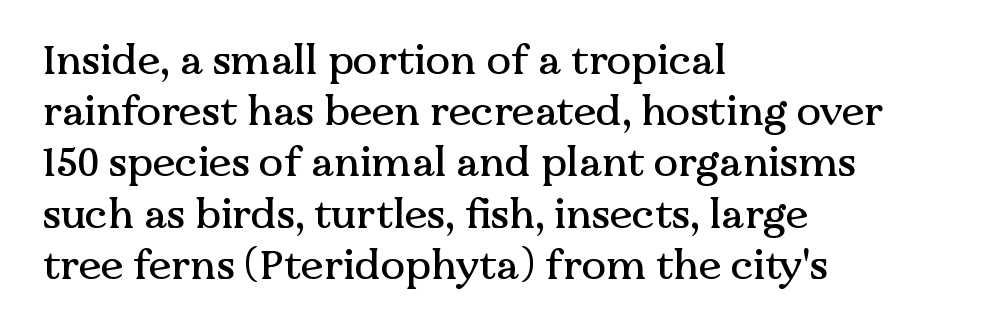
{"serif": "yes", "italic": "no", "width": "normal", "stroke_contrast": "medium", "x_height": "medium", "monospaced": "no", "underline": "no", "align": "left", "line_spacing": "normal", "line_spacing_ratio": 1.25, "letter_spacing": "normal", "letter_spacing_em": 0.0, "glyph_px": 41}
